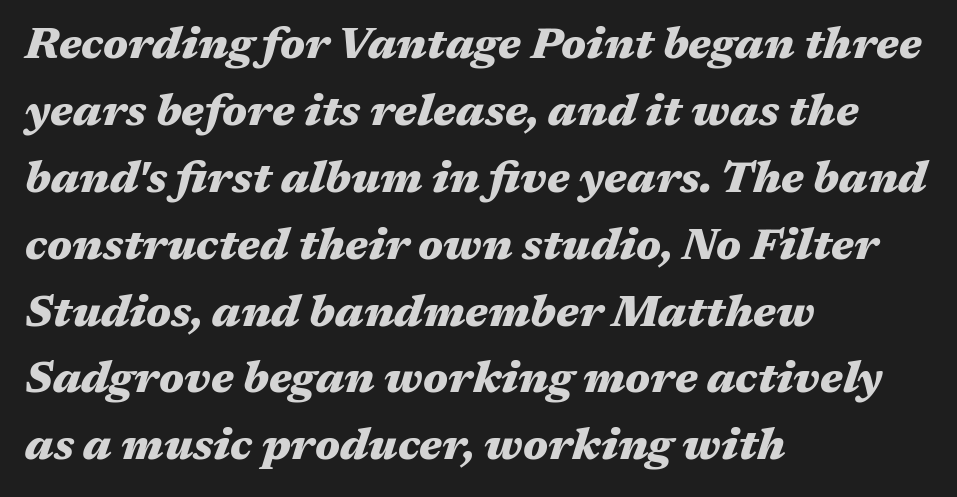
The image shows 44 px heavy, wide type, italic (leaning right); set left-aligned, normal line spacing (1.52x), normal letter spacing, not underlined; medium stroke contrast and a medium x-height.
